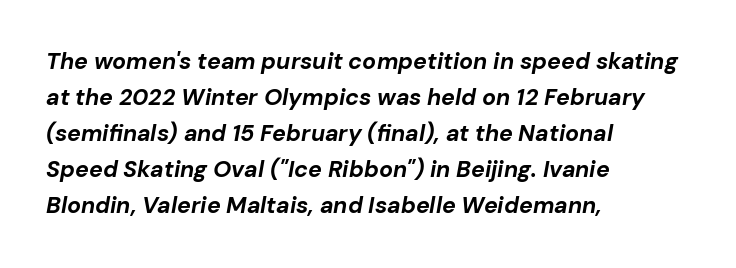
{"italic": "yes", "lean": "right", "slant_degrees": 10, "bold": "yes", "underline": "no", "align": "left", "line_spacing": "normal", "line_spacing_ratio": 1.57, "letter_spacing": "normal", "letter_spacing_em": 0.0, "glyph_px": 23}
